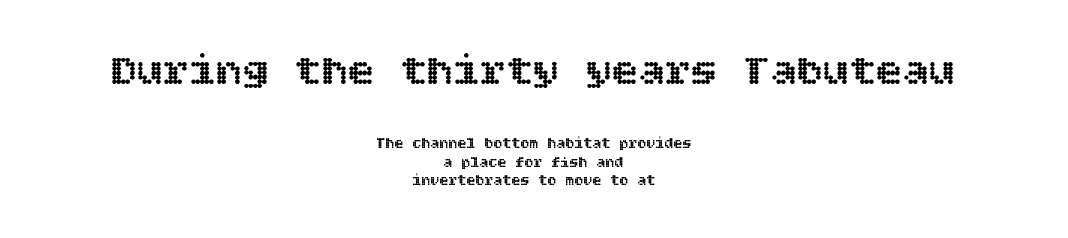
The setting favours the middle, as headings and verse often do. A typesetter would mark this as roman, not italic. Here the glyphs are tracked normally, forming tight word shapes. If you squint, the top block still reads clearly — it's the larger of the two. Honestly, there is no underline to notice here at all.
